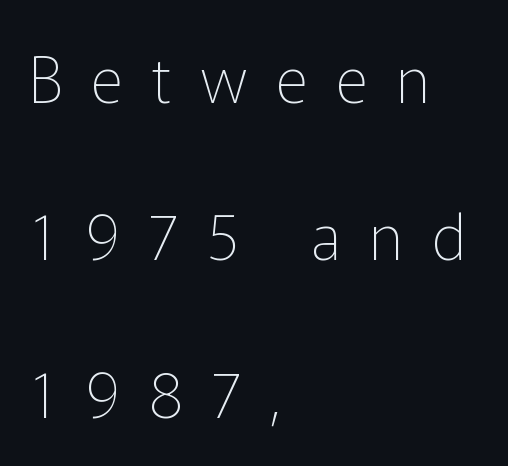
Q: Is the text bold? A: No.
Q: Is the text italic (slanted)? A: No, it is upright.
Q: Is the typeface a serif or a sans-serif typeface? A: Sans-serif.
Q: Is the text underlined? A: No.
Q: How is the paragraph aligned? A: Left-aligned.
Q: Is the spacing between letters normal or unusually wide? A: Unusually wide.
Q: Is the spacing between lines tight, normal or loose? A: Loose.
Q: Width (condensed, normal, or wide)? A: Normal.
Q: Stroke contrast? A: Low.
Q: x-height? A: Medium.
Q: Monospaced? A: No.
